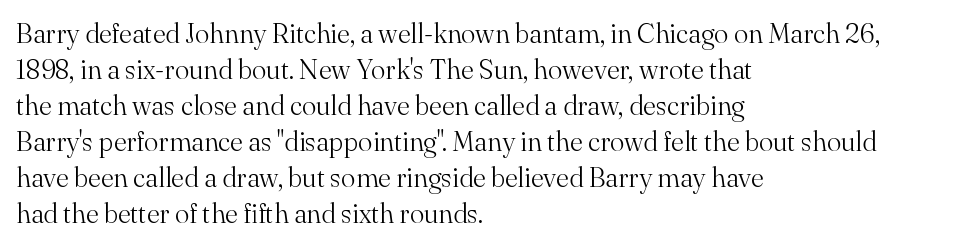
A clean baseline with only descenders dipping below it. The letters stand upright; this is a roman face. The letterforms sit shoulder to shoulder at normal distance. The compositor pushed each line to the left boundary.
